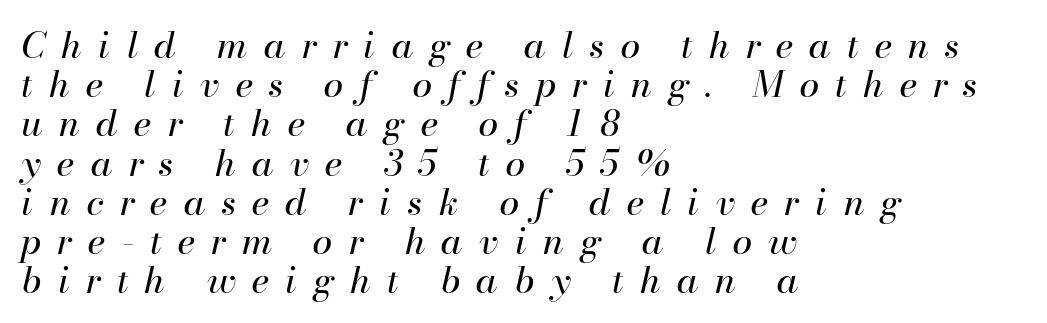
Q: Is the text bold? A: No.
Q: Is the text italic (slanted)? A: Yes, it leans right by about 13 degrees.
Q: Is the text underlined? A: No.
Q: How is the paragraph aligned? A: Left-aligned.
Q: Is the spacing between letters normal or unusually wide? A: Unusually wide.
Q: Is the spacing between lines tight, normal or loose? A: Tight.
Q: Width (condensed, normal, or wide)? A: Normal.
Q: Stroke contrast? A: High.
Q: x-height? A: Small.
Q: Monospaced? A: No.
